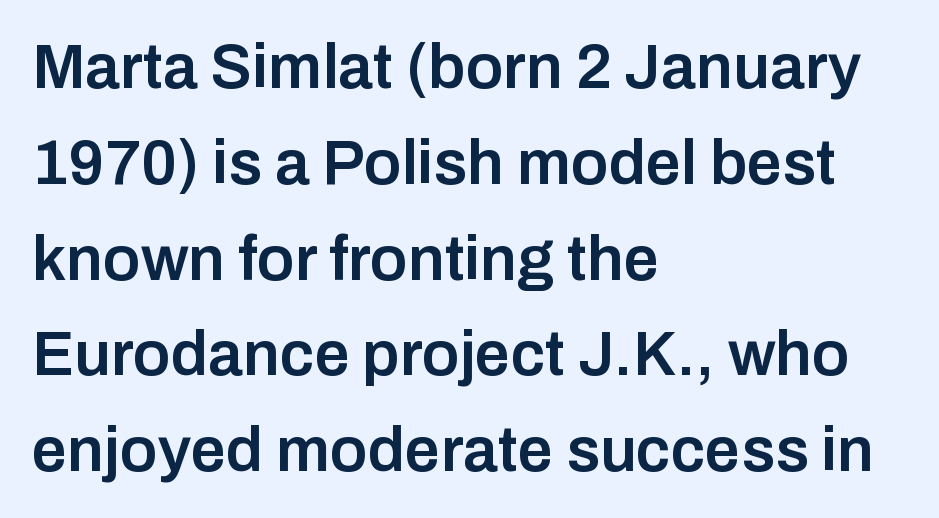
{"serif": "no", "italic": "no", "bold": "semi", "weight": "semibold", "width": "normal", "stroke_contrast": "low", "x_height": "medium", "monospaced": "no", "underline": "no", "align": "left", "line_spacing": "normal", "line_spacing_ratio": 1.52, "letter_spacing": "normal", "letter_spacing_em": 0.0, "glyph_px": 63}
